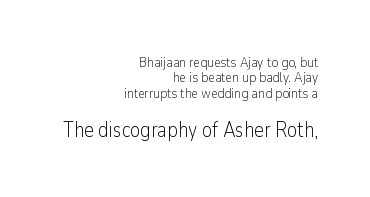
Each stroke keeps to a modest, everyday thickness or less. Short and long lines alike share a common ending point at right. Is there any slant? The stems are plumb. Spacing between characters is what you'd get straight out of the box.
